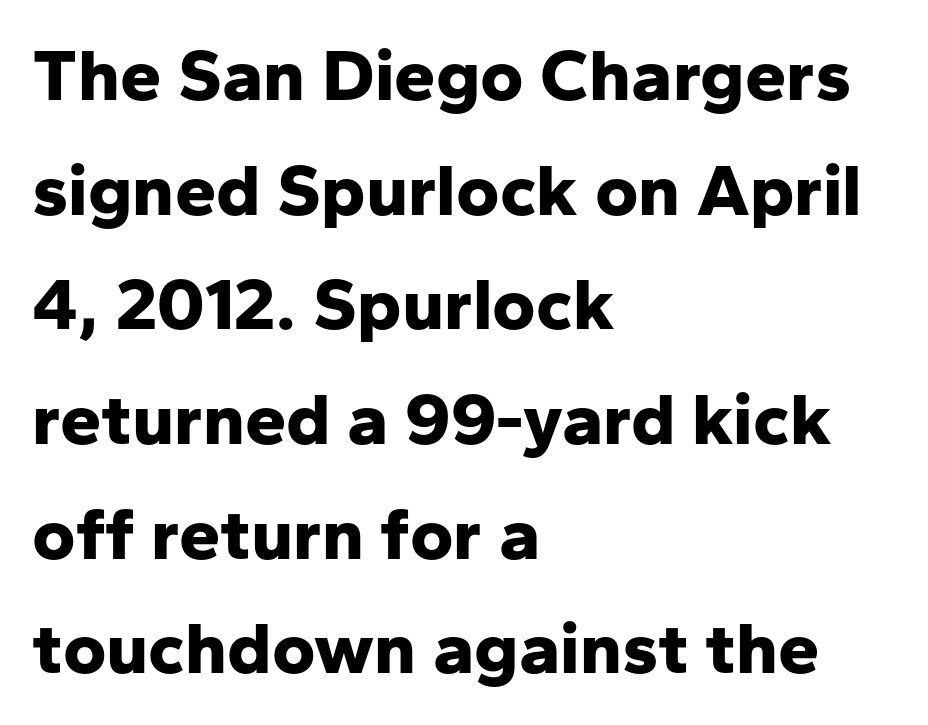
Q: Is the text bold? A: Yes.
Q: Is the text italic (slanted)? A: No, it is upright.
Q: Is the typeface a serif or a sans-serif typeface? A: Sans-serif.
Q: Is the text underlined? A: No.
Q: How is the paragraph aligned? A: Left-aligned.
Q: Is the spacing between letters normal or unusually wide? A: Normal.
Q: Is the spacing between lines tight, normal or loose? A: Normal.
Q: Width (condensed, normal, or wide)? A: Normal.
Q: Stroke contrast? A: Low.
Q: x-height? A: Medium.
Q: Monospaced? A: No.
